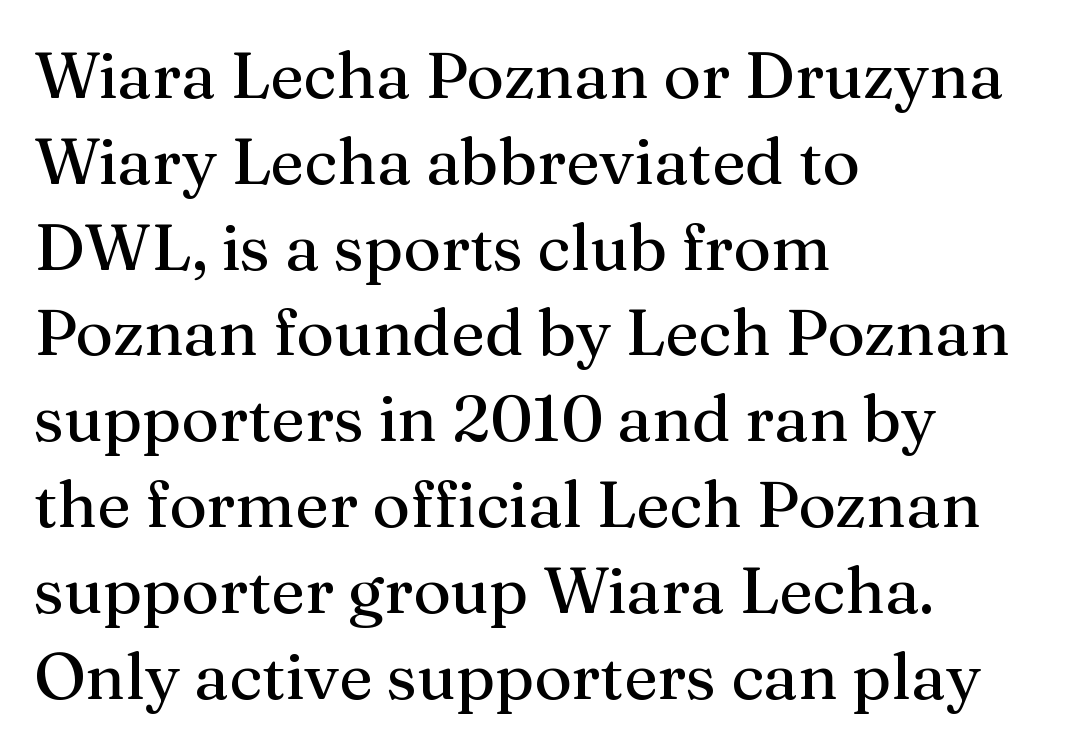
The image shows 65 px regular-weight serif type, upright; set left-aligned, normal line spacing (1.32x), normal letter spacing, not underlined; medium stroke contrast and a medium x-height.
